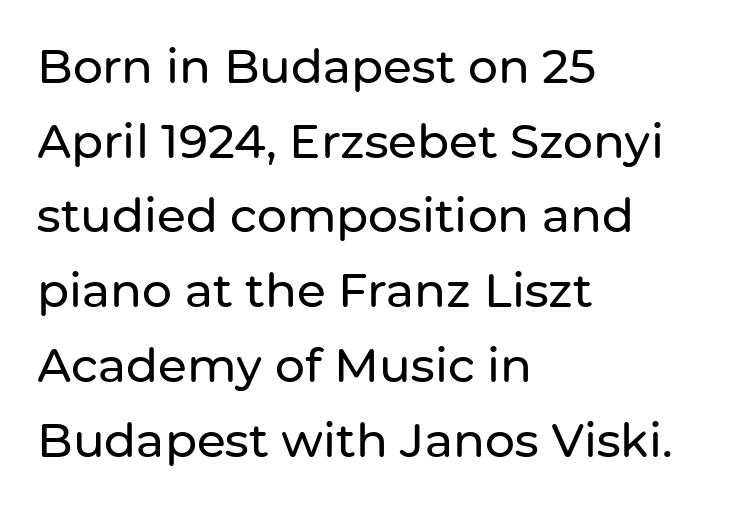
The image shows 47 px sans-serif type, upright; set left-aligned, normal line spacing (1.59x), normal letter spacing, not underlined; low stroke contrast and a medium x-height.
